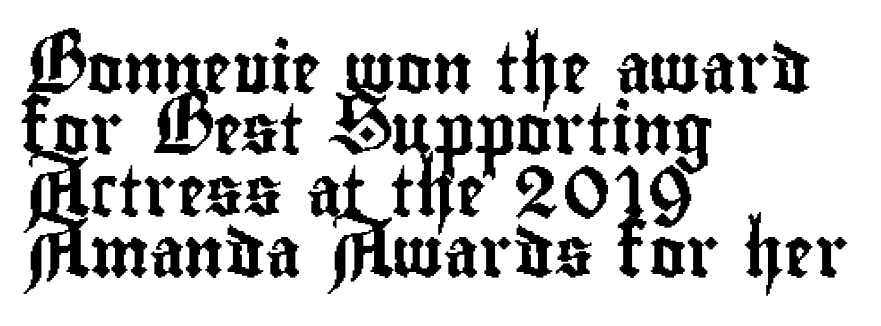
Q: Is the text italic (slanted)? A: No, it is upright.
Q: Is the typeface a serif or a sans-serif typeface? A: Sans-serif.
Q: Is the text underlined? A: No.
Q: How is the paragraph aligned? A: Left-aligned.
Q: Is the spacing between letters normal or unusually wide? A: Normal.
Q: Width (condensed, normal, or wide)? A: Condensed.
Q: Stroke contrast? A: Low.
Q: x-height? A: Small.
Q: Monospaced? A: No.
